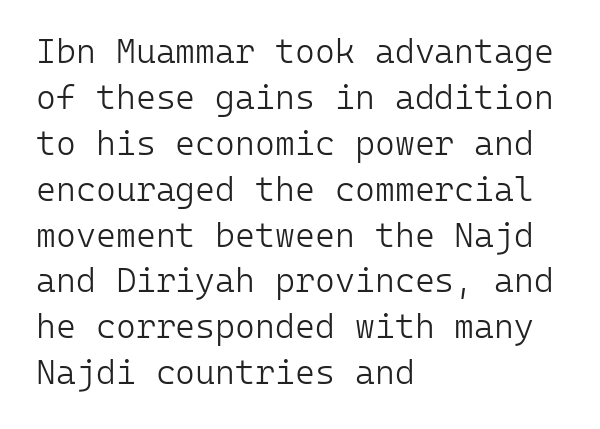
Every character sits straight up, as roman type does. Notice how descenders clear the ascenders below comfortably — that's standard leading. Is this a fixed-width face? Yes — each glyph sits in an identical cell. The letterforms sit shoulder to shoulder at normal distance.
